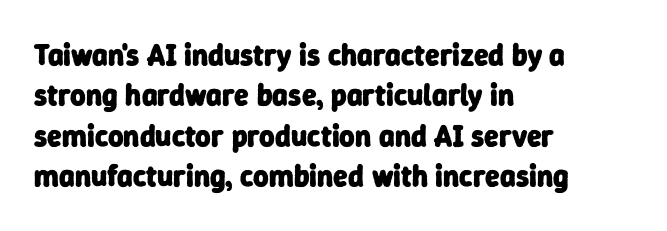
Q: Is the text bold? A: Yes.
Q: Is the typeface a serif or a sans-serif typeface? A: Sans-serif.
Q: Is the text underlined? A: No.
Q: How is the paragraph aligned? A: Left-aligned.
Q: Is the spacing between letters normal or unusually wide? A: Normal.
Q: Is the spacing between lines tight, normal or loose? A: Normal.
Q: Width (condensed, normal, or wide)? A: Normal.
Q: Stroke contrast? A: Low.
Q: x-height? A: Medium.
Q: Monospaced? A: No.
